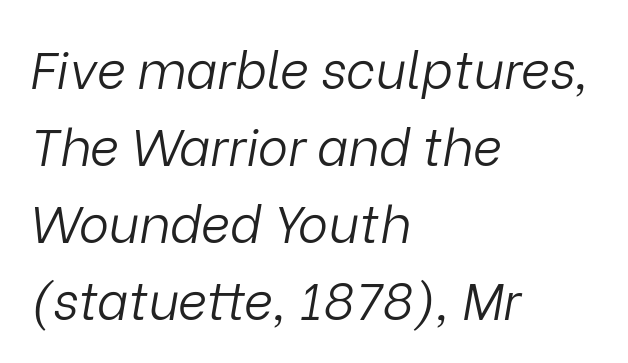
Q: Is the text bold? A: No.
Q: Is the text italic (slanted)? A: Yes, it leans right by about 9 degrees.
Q: Is the text underlined? A: No.
Q: How is the paragraph aligned? A: Left-aligned.
Q: Is the spacing between letters normal or unusually wide? A: Normal.
Q: Is the spacing between lines tight, normal or loose? A: Normal.
Q: Width (condensed, normal, or wide)? A: Normal.
Q: Stroke contrast? A: Low.
Q: x-height? A: Medium.
Q: Monospaced? A: No.
